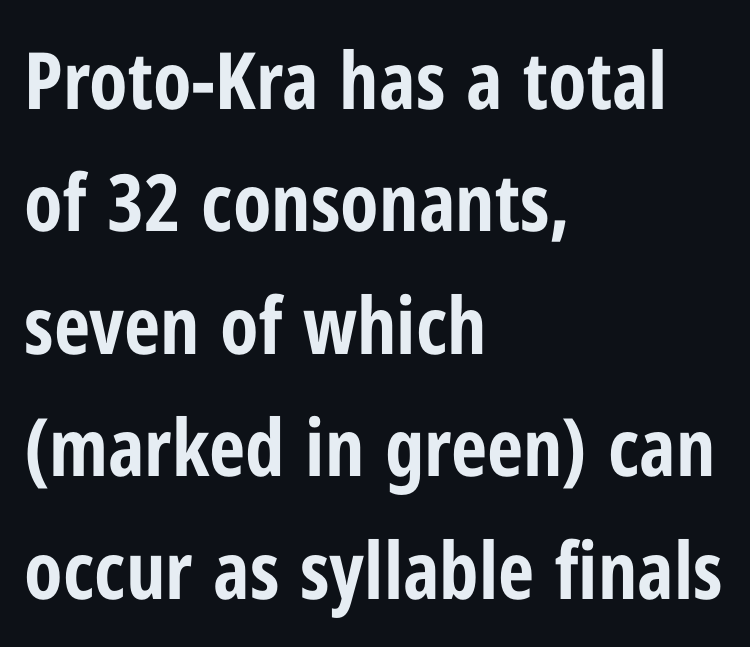
The passage shown is typed in a proportional face where columns would drift. Stroke thickness is high; the sample reads as a true bold. The setting favours the left margin, as ordinary paragraphs usually do. A normal amount of white space separates one row of letters from the next. Is this a sans? Yes — the strokes have no serifs.
